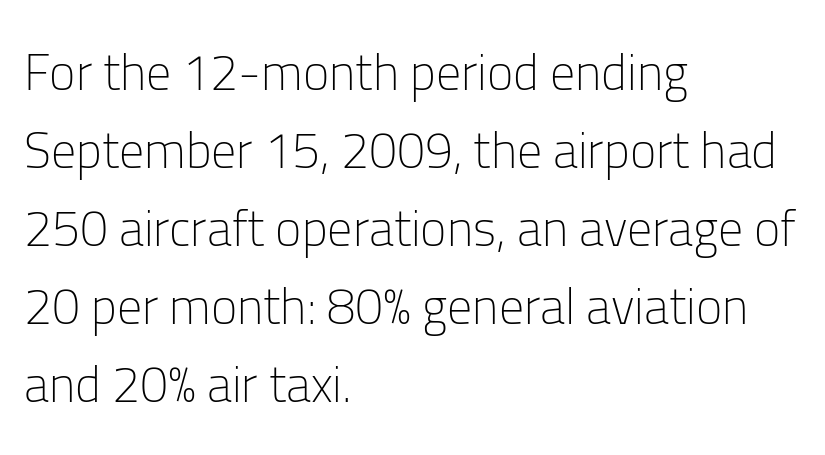
{"serif": "no", "italic": "no", "bold": "no", "weight": "light", "width": "normal", "stroke_contrast": "low", "x_height": "medium", "monospaced": "no", "underline": "no", "align": "left", "line_spacing": "normal", "line_spacing_ratio": 1.56, "letter_spacing": "normal", "letter_spacing_em": 0.0, "glyph_px": 50}
